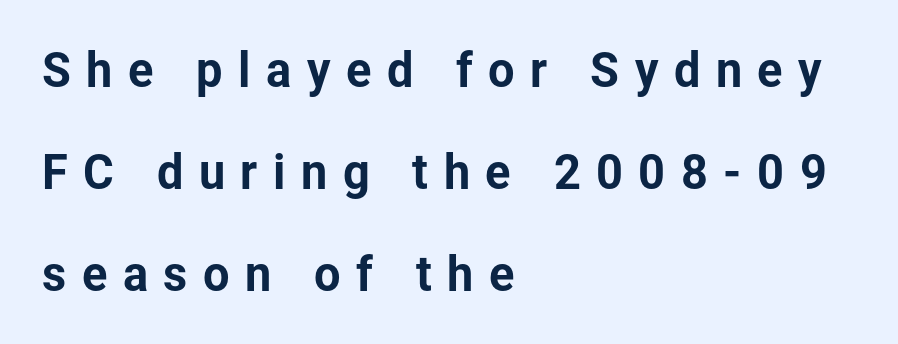
{"serif": "no", "italic": "no", "width": "normal", "stroke_contrast": "low", "x_height": "medium", "monospaced": "no", "underline": "no", "align": "left", "line_spacing": "loose", "line_spacing_ratio": 2.17, "letter_spacing": "wide", "letter_spacing_em": 0.33, "glyph_px": 47}
